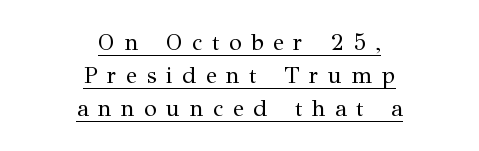
The image shows 23 px text type, upright; set centered, normal line spacing (1.43x), unusually wide letter spacing (+0.42 em), underlined.
